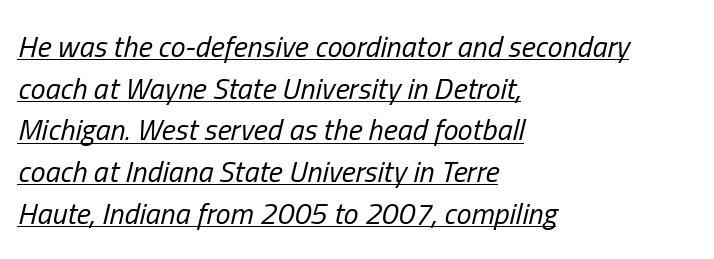
{"italic": "yes", "lean": "right", "slant_degrees": 13, "bold": "no", "weight": "regular", "width": "condensed", "stroke_contrast": "low", "x_height": "medium", "monospaced": "no", "underline": "yes", "align": "left", "line_spacing": "normal", "line_spacing_ratio": 1.39, "letter_spacing": "normal", "letter_spacing_em": 0.0, "glyph_px": 30}
